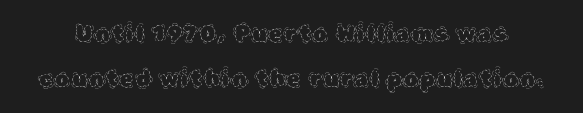
{"italic": "no", "bold": "no", "underline": "no", "line_spacing": "loose", "line_spacing_ratio": 2.12, "glyph_px": 21}
